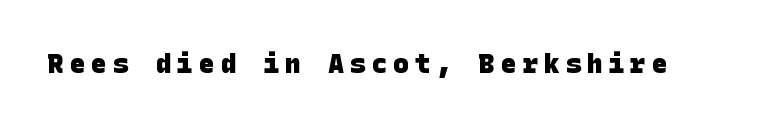
Q: Is the text bold? A: Yes.
Q: Is the text underlined? A: No.
Q: Is the spacing between letters normal or unusually wide? A: Unusually wide.
